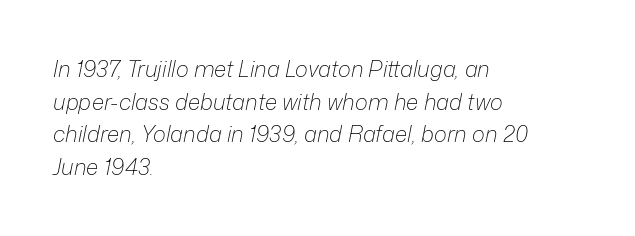
A typesetter would call this zero additional tracking. Caption: face not bold, strokes unweighted. Tall strokes in this sample are angled rather than plumb. The strip under each line holds only bare page. If you measured baseline to baseline, you'd find a middling distance.
